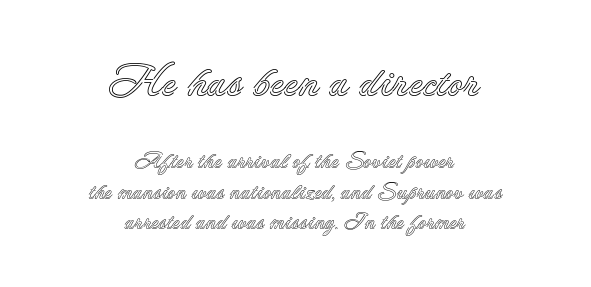
These lines keep a tight, regular rhythm from letter to letter. Note the varied advance widths — an 'i' is clearly narrower than an 'm'. Descender tails drop into unmarked territory. The leading is moderate, giving the passage an even texture. The compositor balanced each line on the midline.
